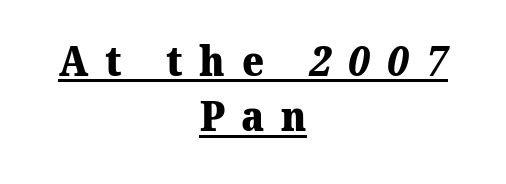
Q: Is the text bold? A: Yes.
Q: Is the typeface a serif or a sans-serif typeface? A: Serif.
Q: Is the text underlined? A: Yes.
Q: How is the paragraph aligned? A: Centered.
Q: Is the spacing between letters normal or unusually wide? A: Unusually wide.
Q: Is the spacing between lines tight, normal or loose? A: Normal.
Q: Width (condensed, normal, or wide)? A: Normal.
Q: Stroke contrast? A: Medium.
Q: x-height? A: Medium.
Q: Monospaced? A: No.
